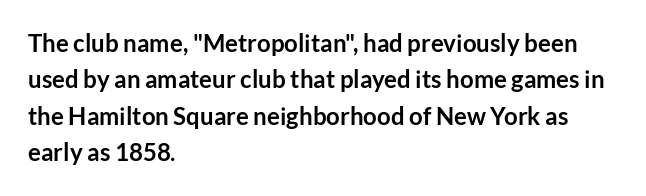
The image shows 24 px bold type, upright; set left-aligned, normal line spacing (1.52x), normal letter spacing, not underlined.
